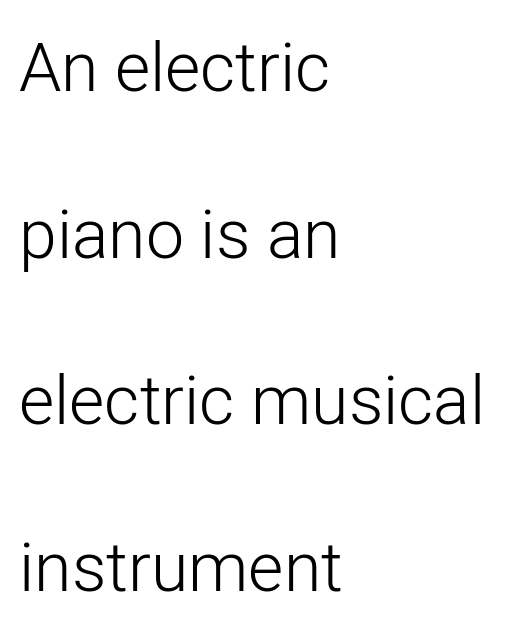
{"serif": "no", "italic": "no", "bold": "no", "weight": "light", "width": "normal", "stroke_contrast": "low", "x_height": "medium", "monospaced": "no", "underline": "no", "align": "left", "line_spacing": "loose", "line_spacing_ratio": 2.45, "letter_spacing": "normal", "letter_spacing_em": 0.0, "glyph_px": 68}
